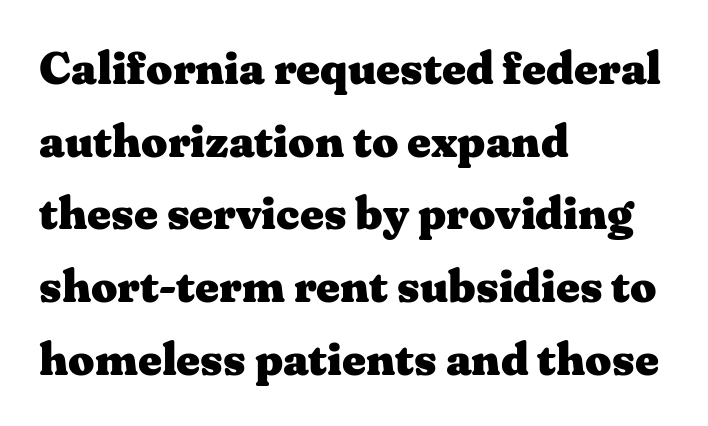
Letters rest on an invisible, unmarked baseline. Vertical strokes here are truly vertical. Caption: bold face, heavy strokes. Spacing verdict: proportional, widths tailored to each character.
